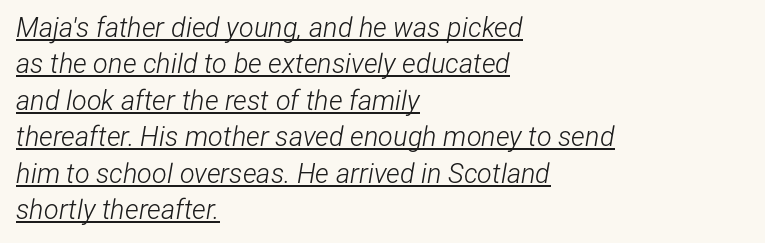
{"italic": "yes", "lean": "right", "slant_degrees": 12, "bold": "no", "underline": "yes", "align": "left", "line_spacing": "normal", "line_spacing_ratio": 1.35, "letter_spacing": "normal", "letter_spacing_em": 0.0, "glyph_px": 27}
